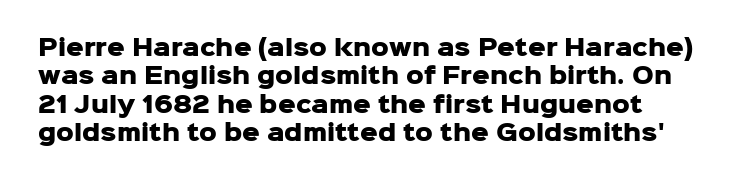
{"italic": "no", "bold": "yes", "underline": "no", "line_spacing": "normal", "line_spacing_ratio": 1.29, "letter_spacing": "normal", "letter_spacing_em": 0.0, "glyph_px": 22}
